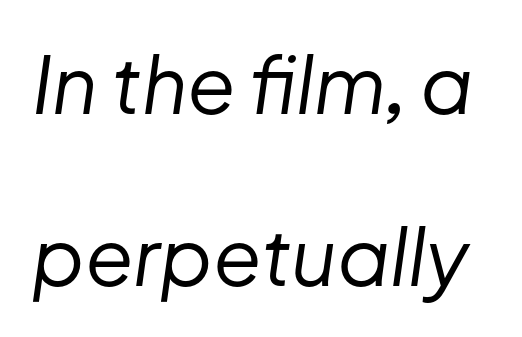
The rendering uses natural spacing where letterforms have individual widths. Regarding leading, the lines here are spaced well apart. Honestly, there is no underline to notice here at all. The whole block is typeset with a tilt. No heavy texture on the line: the type isn't bold. This sample uses plain, unmodified letter spacing.
